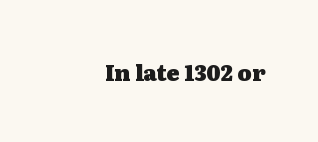
Short note: letters normally spaced. Words float on clear page, feet unadorned. The letters stand upright; this is a roman face. Heavy, bold letterforms.
